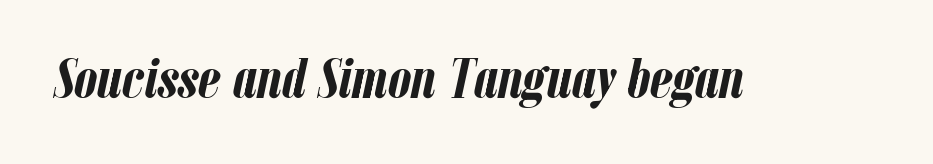
Would a proofreader flag this as italicized? Yes. Does the weight exceed regular? Yes, all the way to bold. Bare-footed words on every line. Compared with typical body copy, the letter spacing here is the same.
